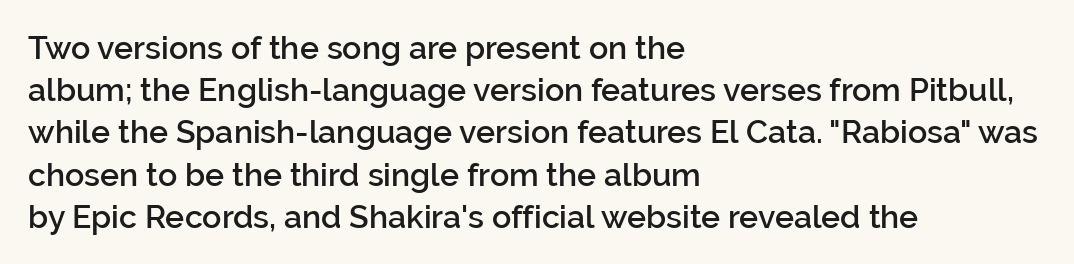
The image shows 32 px semibold sans-serif type, upright; set left-aligned, normal line spacing (1.32x), normal letter spacing, not underlined; low stroke contrast and a medium x-height.
